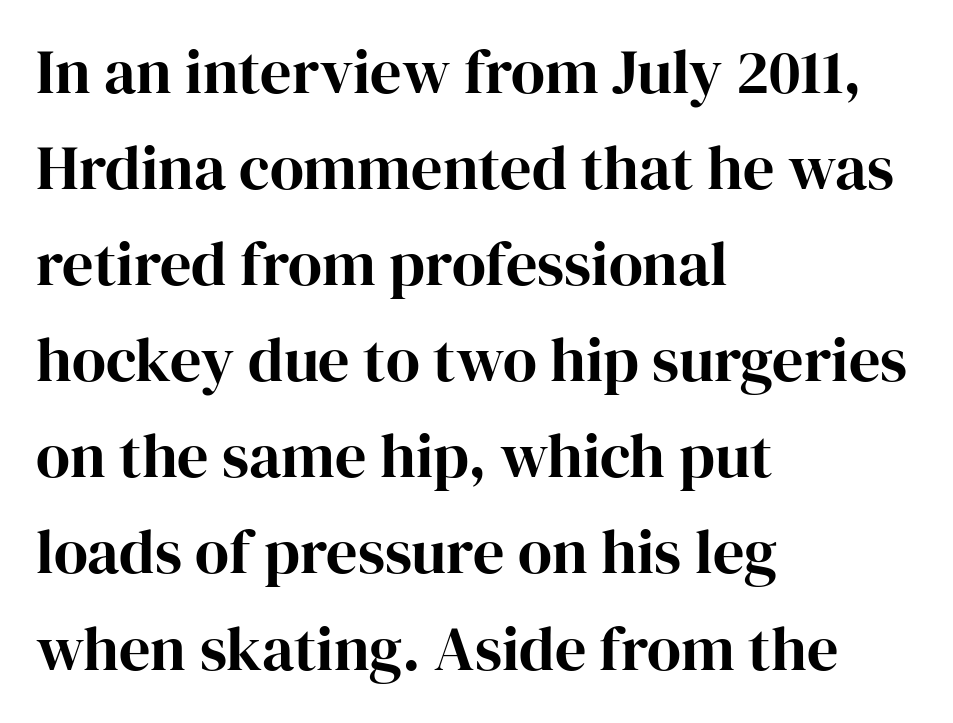
Q: Is the text italic (slanted)? A: No, it is upright.
Q: Is the typeface a serif or a sans-serif typeface? A: Serif.
Q: Is the text underlined? A: No.
Q: How is the paragraph aligned? A: Left-aligned.
Q: Is the spacing between letters normal or unusually wide? A: Normal.
Q: Is the spacing between lines tight, normal or loose? A: Normal.
Q: Width (condensed, normal, or wide)? A: Normal.
Q: Stroke contrast? A: High.
Q: x-height? A: Medium.
Q: Monospaced? A: No.
